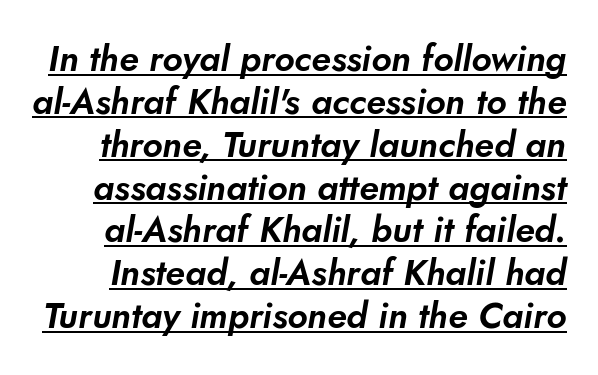
The image shows 36 px sans-serif type; set line spacing 1.19x, normal letter spacing, underlined; low stroke contrast and a small x-height.
